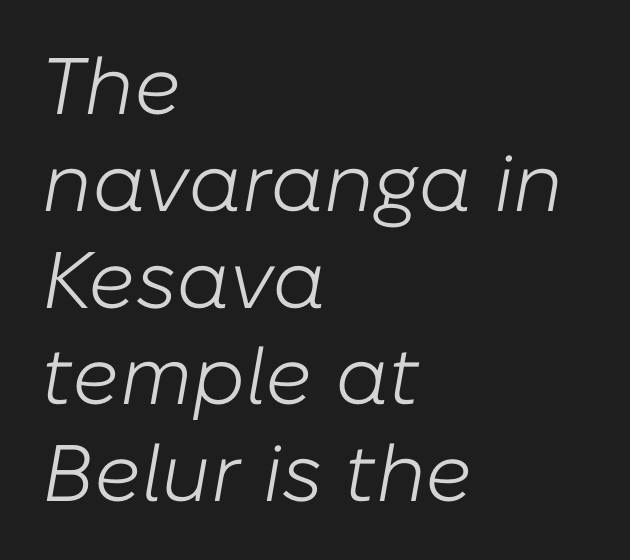
The image shows 80 px light type, italic (leaning right); set left-aligned, line spacing 1.21x, normal letter spacing, not underlined; low stroke contrast and a medium x-height.
